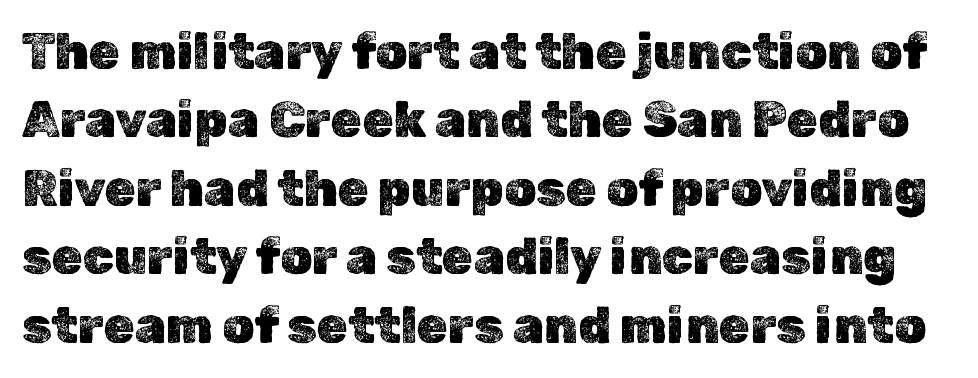
Letters rest on an invisible, unmarked baseline. Proportional: the letters do not fall into vertical columns. The designer left line spacing at the default. The letters stand straight up with perfectly vertical stems.
